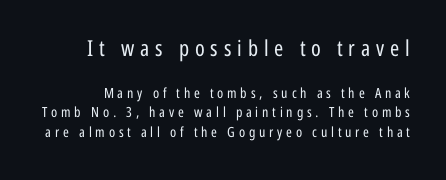
Q: Is the text bold? A: No.
Q: Is the text italic (slanted)? A: No, it is upright.
Q: Is the text underlined? A: No.
Q: Is the spacing between letters normal or unusually wide? A: Unusually wide.
Q: Is the spacing between lines tight, normal or loose? A: Normal.
Q: Which block of text is set in a larger size, the first (top) or the second (bottom)? A: The first (top) one.
